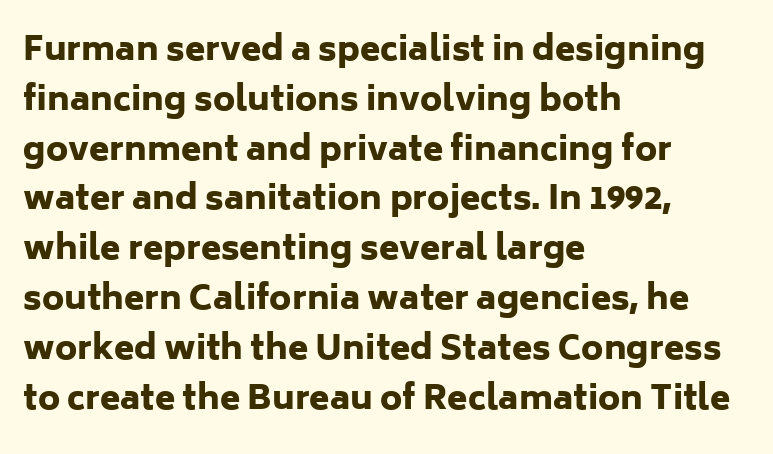
{"serif": "no", "italic": "no", "bold": "yes", "weight": "heavy", "width": "normal", "stroke_contrast": "low", "x_height": "medium", "monospaced": "no", "underline": "no", "align": "left", "line_spacing": "normal", "line_spacing_ratio": 1.51, "letter_spacing": "normal", "letter_spacing_em": 0.0, "glyph_px": 33}
